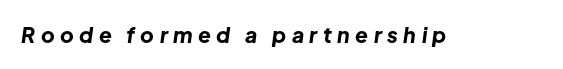
The image shows 21 px bold type, italic (leaning right); set unusually wide letter spacing (+0.26 em), not underlined.
